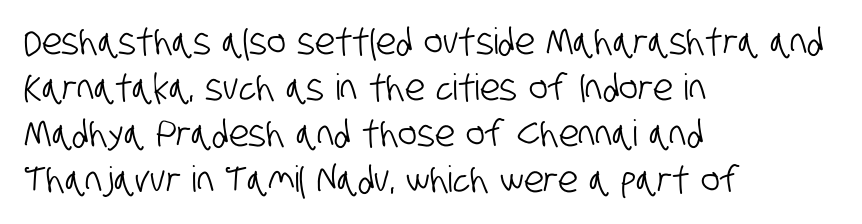
Q: Is the typeface a serif or a sans-serif typeface? A: Sans-serif.
Q: Is the text underlined? A: No.
Q: How is the paragraph aligned? A: Left-aligned.
Q: Is the spacing between letters normal or unusually wide? A: Normal.
Q: Is the spacing between lines tight, normal or loose? A: Normal.
Q: Width (condensed, normal, or wide)? A: Condensed.
Q: Stroke contrast? A: Low.
Q: x-height? A: Large.
Q: Monospaced? A: No.
